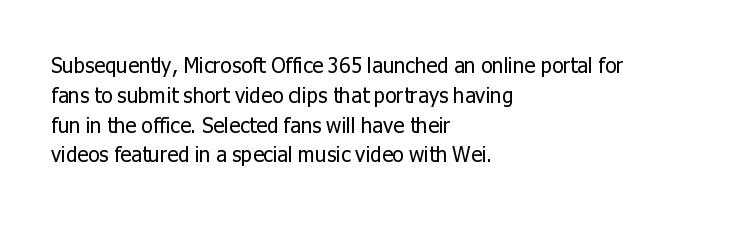
Quick note: interline space is typical. Nothing unusual about the tracking: characters are spaced as the font intends. Unmarked baselines from the first word to the last. No italicization has been applied; the sample stays upright.
